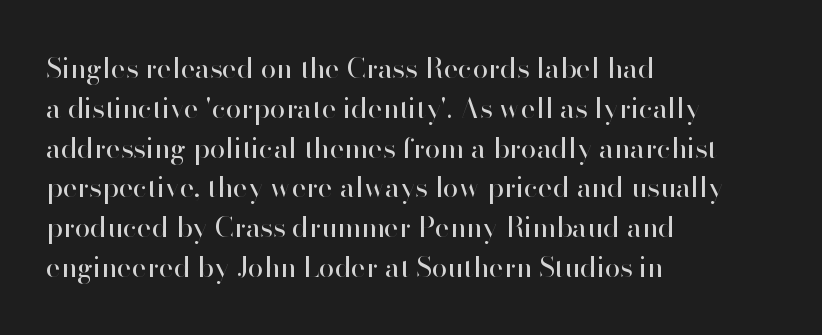
Q: Is the text bold? A: No.
Q: Is the text italic (slanted)? A: No, it is upright.
Q: Is the typeface a serif or a sans-serif typeface? A: Sans-serif.
Q: Is the text underlined? A: No.
Q: How is the paragraph aligned? A: Left-aligned.
Q: Is the spacing between letters normal or unusually wide? A: Normal.
Q: Is the spacing between lines tight, normal or loose? A: Normal.
Q: Width (condensed, normal, or wide)? A: Normal.
Q: Stroke contrast? A: High.
Q: x-height? A: Small.
Q: Monospaced? A: No.
